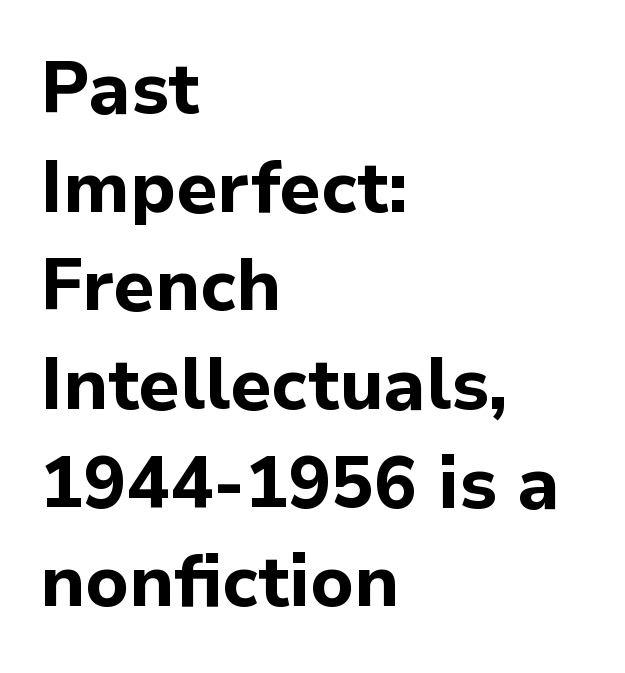
{"serif": "no", "italic": "no", "bold": "yes", "weight": "bold", "width": "normal", "stroke_contrast": "low", "x_height": "medium", "monospaced": "no", "underline": "no", "align": "left", "line_spacing": "normal", "line_spacing_ratio": 1.37, "letter_spacing": "normal", "letter_spacing_em": 0.0, "glyph_px": 72}
